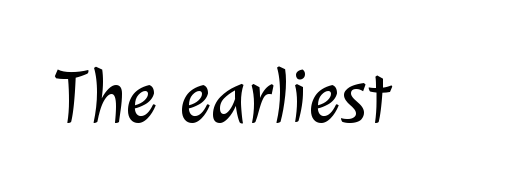
The image shows 76 px light sans-serif type; set normal letter spacing, not underlined; low stroke contrast and a medium x-height.
